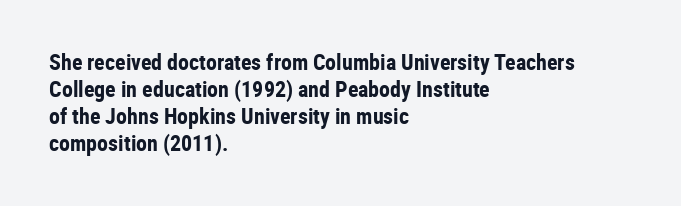
The image shows 22 px bold type, upright; set left-aligned, line spacing 1.22x, normal letter spacing, not underlined.
